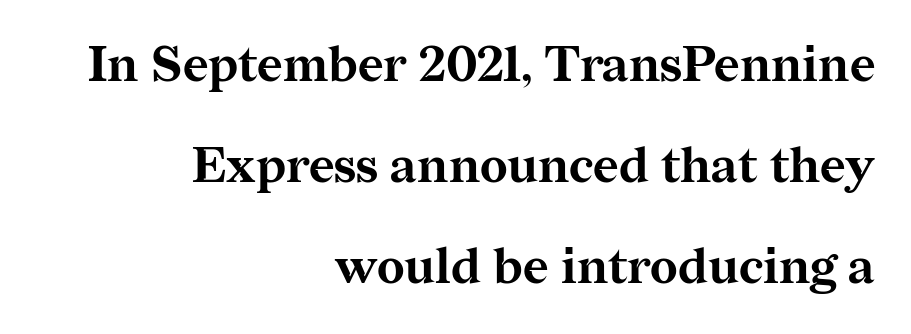
The space beneath each line is pristine and unruled. Stroke thickness is high; the sample reads as a true bold. The passage shown is typed in a proportional face where columns would drift. Letterform terminals end in serifs throughout the passage. The letters stand straight up with perfectly vertical stems.
